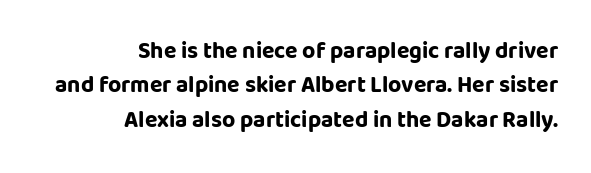
A roman cut, with each character standing at attention. The typesetting leans heavy: a genuine bold. Standard letterfit; no display-style spreading of the glyphs. The passage shown is not underscored anywhere. Line ends are locked; line starts wander.
